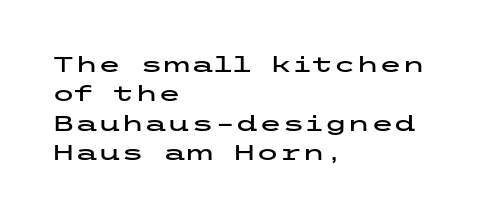
{"italic": "no", "underline": "no", "align": "left", "line_spacing": "normal", "line_spacing_ratio": 1.4, "letter_spacing": "normal", "letter_spacing_em": 0.0, "glyph_px": 21}
